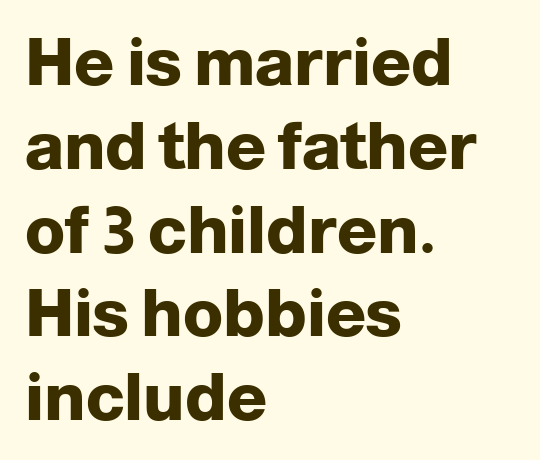
The lines in this sample share a left origin and differ only in where they stop. The zone under the glyphs is completely vacant. A normal amount of white space separates one row of letters from the next. Here the glyphs are tracked normally, forming tight word shapes. Every stem runs plumb, perpendicular to the baseline. Font category for this specimen: sans-serif.
